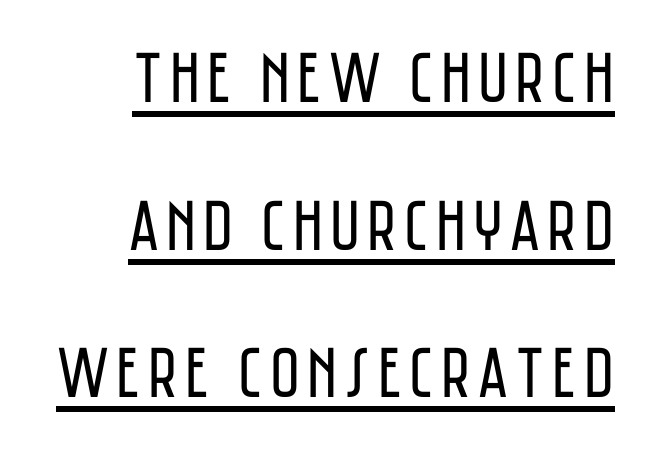
Q: Is the text bold? A: No.
Q: Is the text italic (slanted)? A: No, it is upright.
Q: Is the typeface a serif or a sans-serif typeface? A: Sans-serif.
Q: Is the text underlined? A: Yes.
Q: How is the paragraph aligned? A: Right-aligned.
Q: Is the spacing between lines tight, normal or loose? A: Loose.
Q: Width (condensed, normal, or wide)? A: Condensed.
Q: Stroke contrast? A: Low.
Q: x-height? A: Large.
Q: Monospaced? A: No.
